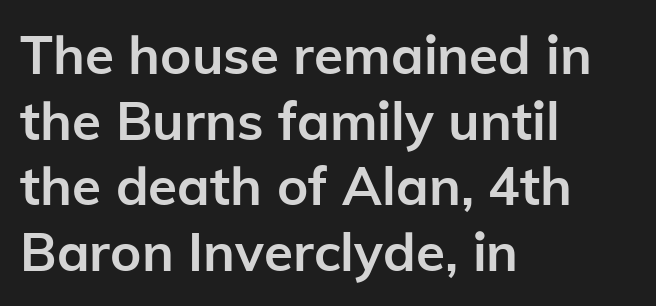
{"serif": "no", "italic": "no", "bold": "yes", "weight": "semibold", "width": "normal", "stroke_contrast": "low", "x_height": "medium", "monospaced": "no", "underline": "no", "align": "left", "line_spacing_ratio": 1.24, "letter_spacing": "normal", "letter_spacing_em": 0.0, "glyph_px": 53}
